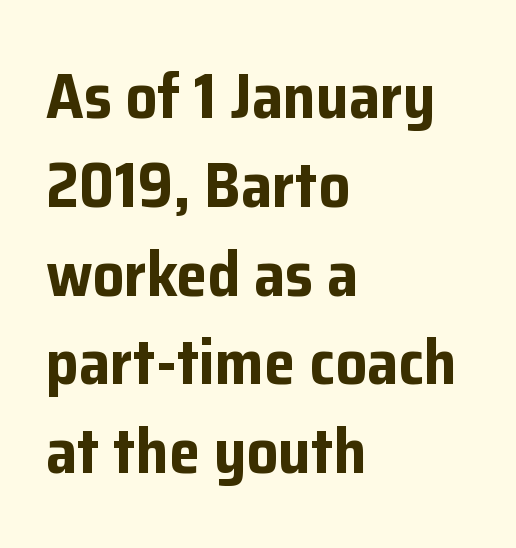
Q: Is the text bold? A: Yes.
Q: Is the text italic (slanted)? A: No, it is upright.
Q: Is the typeface a serif or a sans-serif typeface? A: Sans-serif.
Q: Is the text underlined? A: No.
Q: How is the paragraph aligned? A: Left-aligned.
Q: Is the spacing between letters normal or unusually wide? A: Normal.
Q: Is the spacing between lines tight, normal or loose? A: Normal.
Q: Width (condensed, normal, or wide)? A: Normal.
Q: Stroke contrast? A: Low.
Q: x-height? A: Medium.
Q: Monospaced? A: No.
